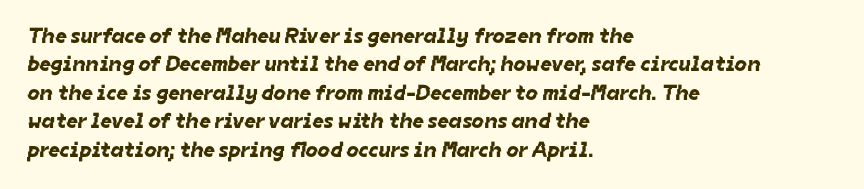
Successive baselines arrive at the customary interval. Spacing between characters is what you'd get straight out of the box. Teacher's note: observe the even left margin — that is flush-left alignment. Has an underline been added? It has not.
